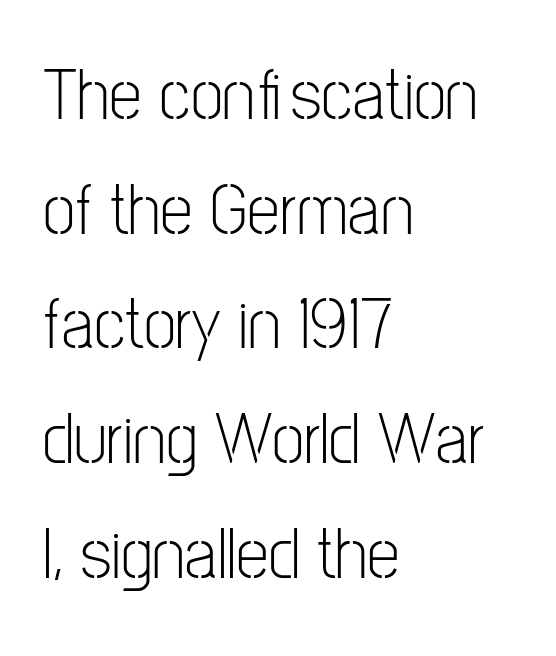
Q: Is the text bold? A: No.
Q: Is the text italic (slanted)? A: No, it is upright.
Q: Is the typeface a serif or a sans-serif typeface? A: Sans-serif.
Q: Is the text underlined? A: No.
Q: How is the paragraph aligned? A: Left-aligned.
Q: Is the spacing between letters normal or unusually wide? A: Normal.
Q: Is the spacing between lines tight, normal or loose? A: Normal.
Q: Width (condensed, normal, or wide)? A: Condensed.
Q: Stroke contrast? A: Low.
Q: x-height? A: Medium.
Q: Monospaced? A: No.
